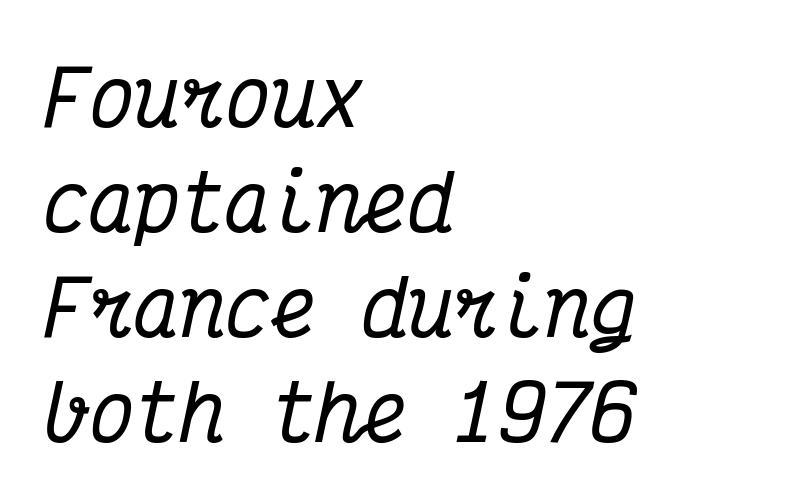
{"serif": "yes", "italic": "yes", "lean": "right", "slant_degrees": 12, "width": "condensed", "stroke_contrast": "medium", "x_height": "medium", "monospaced": "yes", "underline": "no", "align": "left", "line_spacing": "normal", "line_spacing_ratio": 1.38, "letter_spacing": "normal", "letter_spacing_em": 0.0, "glyph_px": 76}
